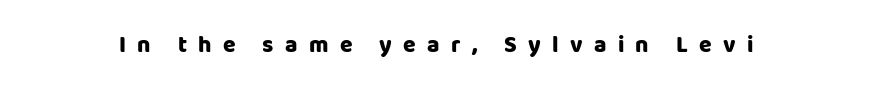
Stroke thickness is high; the sample reads as a true bold. The tracking reads as deliberately expanded to a designer's eye. If you drew a line through each stem, it would be perfectly vertical. The space beneath each line is pristine and unruled.
